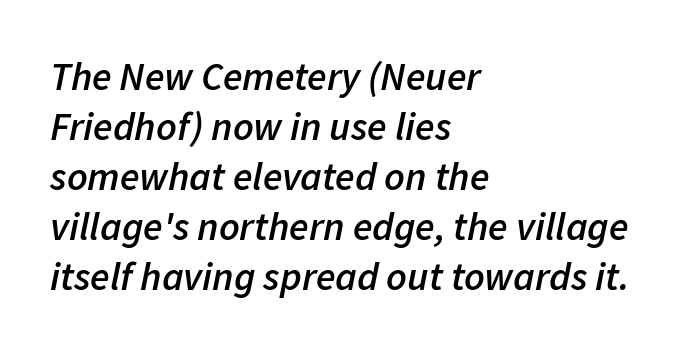
The image shows 40 px semibold type, italic (leaning right); set left-aligned, normal line spacing (1.25x), normal letter spacing, not underlined; low stroke contrast and a medium x-height.
